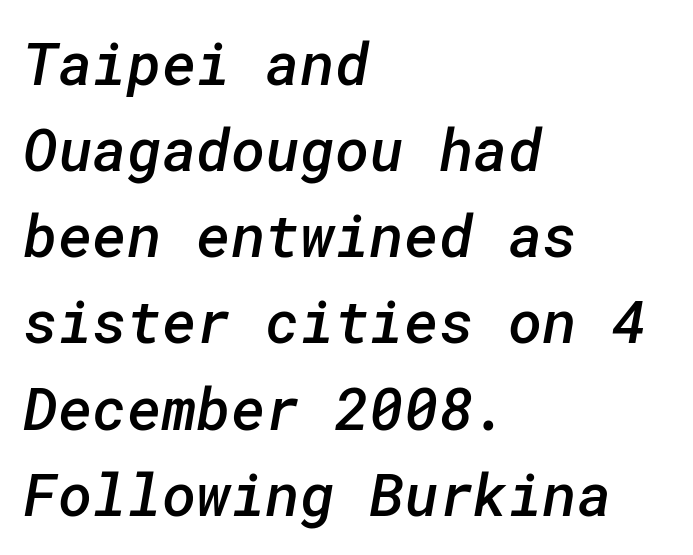
The image shows 59 px semibold sans-serif type; set left-aligned, normal line spacing (1.46x), normal letter spacing, not underlined; low stroke contrast and a medium x-height.
